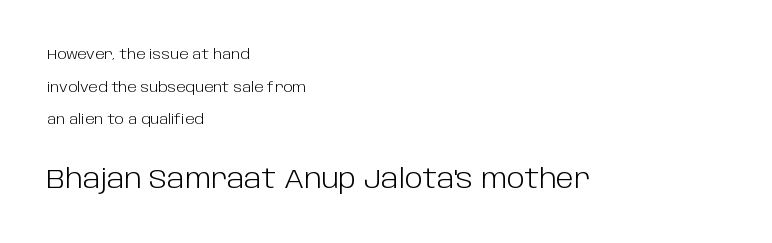
Line starts are locked; line ends wander. This reads as an unemphasized weight, regular at the heaviest. Does the lettering tilt? It doesn't — this is upright. Any mark beneath the type? The region is blank. The passage shown stacks its lines with a broad gap. Default kerning and tracking; the words read as compact shapes.
